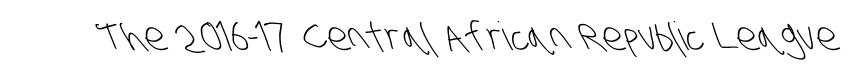
Q: Is the text bold? A: No.
Q: Is the typeface a serif or a sans-serif typeface? A: Sans-serif.
Q: Is the text underlined? A: No.
Q: Is the spacing between letters normal or unusually wide? A: Normal.
Q: Width (condensed, normal, or wide)? A: Condensed.
Q: Stroke contrast? A: Low.
Q: x-height? A: Large.
Q: Monospaced? A: No.
